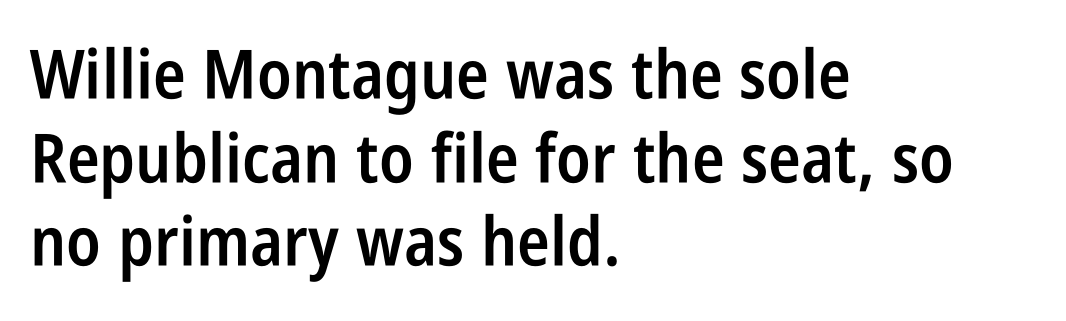
The image shows 68 px semibold, condensed sans-serif type, upright; set left-aligned, line spacing 1.23x, normal letter spacing, not underlined; low stroke contrast and a large x-height.
